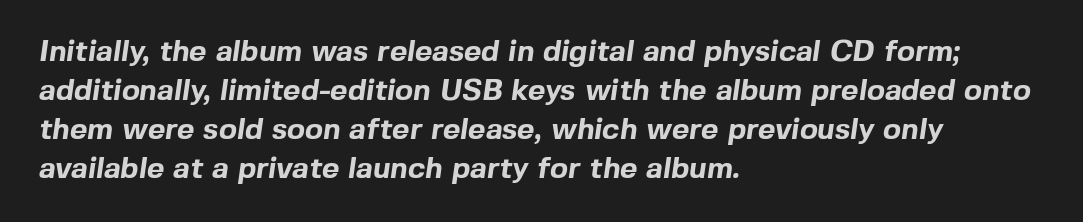
Q: Is the text bold? A: Yes.
Q: Is the typeface a serif or a sans-serif typeface? A: Sans-serif.
Q: Is the text underlined? A: No.
Q: How is the paragraph aligned? A: Left-aligned.
Q: Is the spacing between letters normal or unusually wide? A: Normal.
Q: Is the spacing between lines tight, normal or loose? A: Normal.
Q: Width (condensed, normal, or wide)? A: Normal.
Q: x-height? A: Medium.
Q: Monospaced? A: No.
